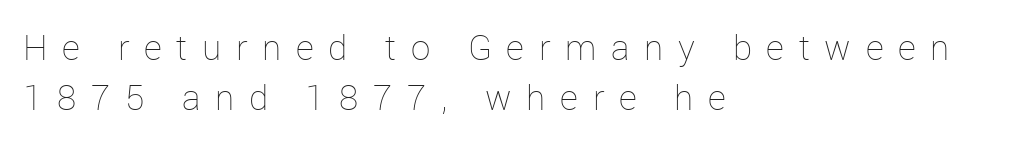
Q: Is the text bold? A: No.
Q: Is the text italic (slanted)? A: No, it is upright.
Q: Is the text underlined? A: No.
Q: How is the paragraph aligned? A: Left-aligned.
Q: Is the spacing between letters normal or unusually wide? A: Unusually wide.
Q: Is the spacing between lines tight, normal or loose? A: Normal.
Q: Width (condensed, normal, or wide)? A: Normal.
Q: Stroke contrast? A: Low.
Q: x-height? A: Medium.
Q: Monospaced? A: No.
